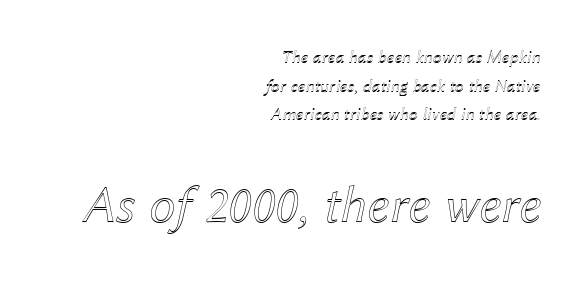
{"italic": "yes", "lean": "right", "slant_degrees": 12, "width": "normal", "x_height": "medium", "monospaced": "no", "underline": "no", "align": "right", "line_spacing": "normal", "line_spacing_ratio": 1.59, "letter_spacing": "normal", "letter_spacing_em": 0.0, "larger_block": "second", "size_ratio": 2.94, "glyph_px": 53}
